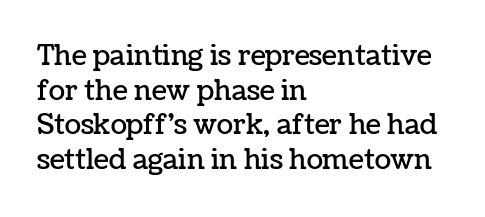
The image shows 27 px text type, upright; set left-aligned, normal line spacing (1.28x), normal letter spacing, not underlined.
